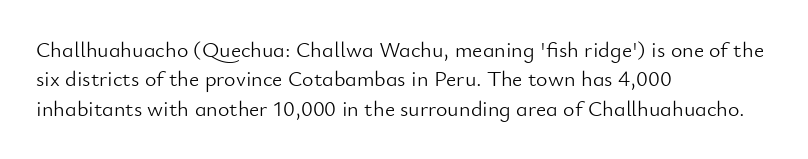
Bare-footed words on every line. Every stem runs plumb, perpendicular to the baseline. The typesetting does not lean heavy: it is not bold. Tracking value appears to be zero — textbook default spacing. The vertical gap from one line to the next is medium.
